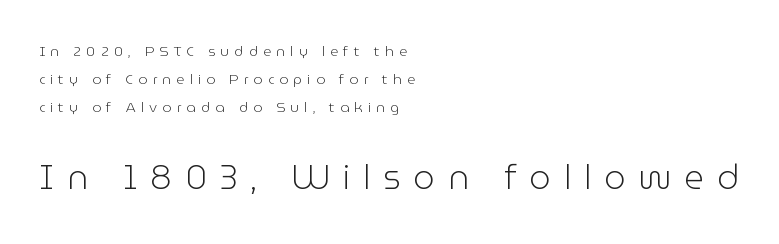
Q: Is the text bold? A: No.
Q: Is the text italic (slanted)? A: No, it is upright.
Q: Is the typeface a serif or a sans-serif typeface? A: Sans-serif.
Q: Is the text underlined? A: No.
Q: How is the paragraph aligned? A: Left-aligned.
Q: Is the spacing between letters normal or unusually wide? A: Unusually wide.
Q: Is the spacing between lines tight, normal or loose? A: Loose.
Q: Which block of text is set in a larger size, the first (top) or the second (bottom)? A: The second (bottom) one.
Q: Width (condensed, normal, or wide)? A: Normal.
Q: Stroke contrast? A: Low.
Q: x-height? A: Medium.
Q: Monospaced? A: No.
